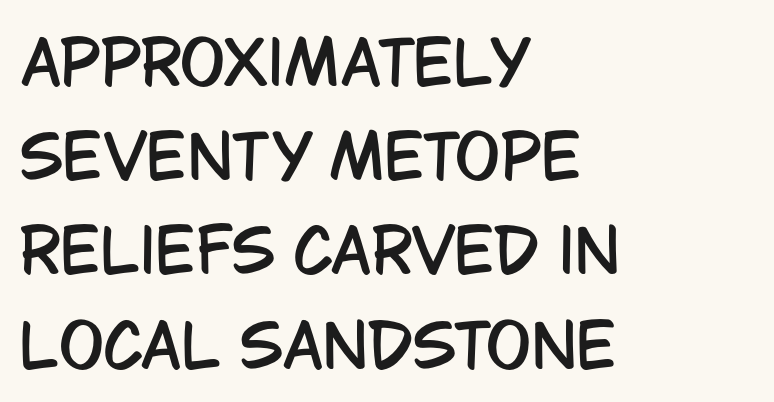
{"serif": "no", "italic": "no", "width": "condensed", "stroke_contrast": "low", "x_height": "large", "monospaced": "no", "underline": "no", "align": "left", "line_spacing": "normal", "line_spacing_ratio": 1.57, "letter_spacing": "normal", "letter_spacing_em": 0.0, "glyph_px": 60}
